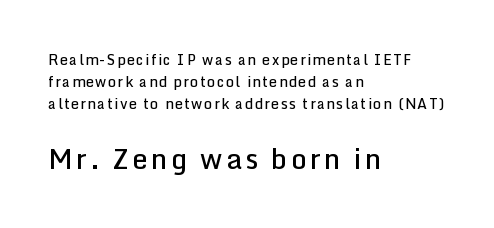
The image shows 28 px semibold sans-serif type, upright; set left-aligned, normal line spacing (1.56x), not underlined; the second (bottom) block is 2.0x larger; low stroke contrast and a medium x-height.
